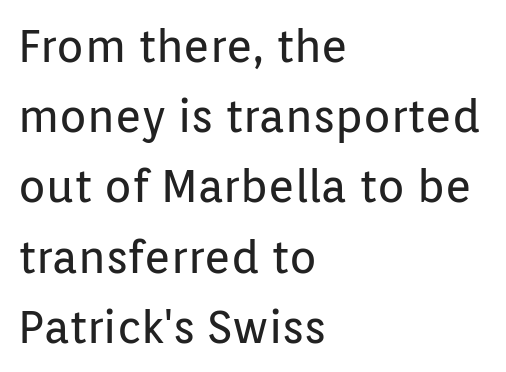
Q: Is the text bold? A: No.
Q: Is the text italic (slanted)? A: No, it is upright.
Q: Is the typeface a serif or a sans-serif typeface? A: Sans-serif.
Q: Is the text underlined? A: No.
Q: How is the paragraph aligned? A: Left-aligned.
Q: Is the spacing between letters normal or unusually wide? A: Normal.
Q: Is the spacing between lines tight, normal or loose? A: Normal.
Q: Width (condensed, normal, or wide)? A: Normal.
Q: Stroke contrast? A: Low.
Q: x-height? A: Medium.
Q: Monospaced? A: No.
